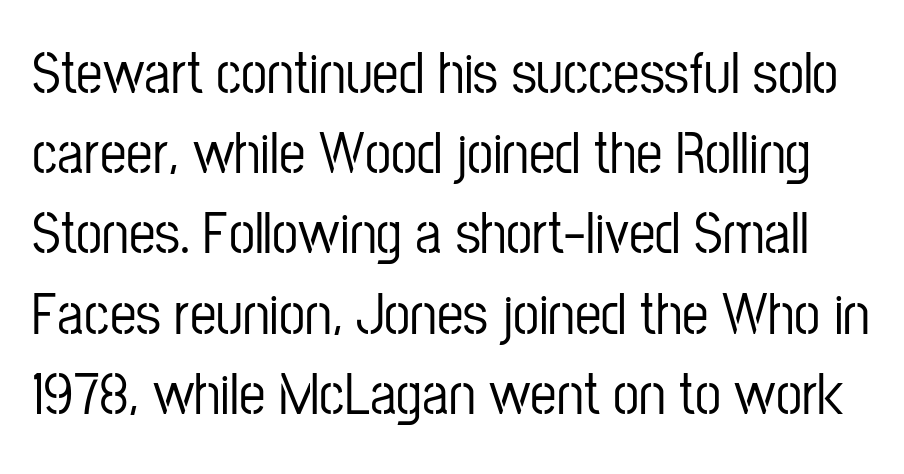
Quick note: not italic, upright. No feet cap the strokes, marking this as sans-serif type. Rows of type keep a routine distance in the vertical direction. Do the characters align in a grid? No, the font is proportional. Words appear dense and cohesive because spacing is normal.
